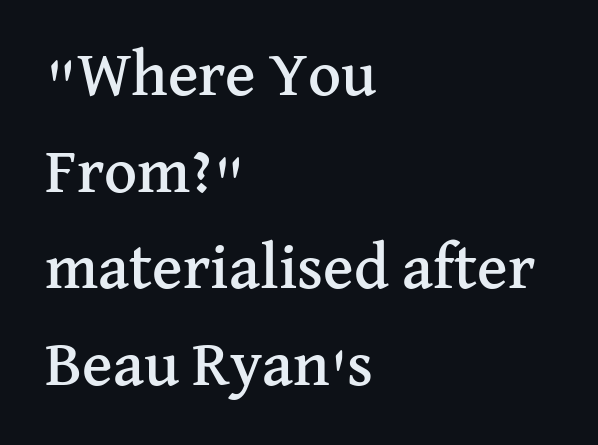
{"serif": "yes", "italic": "no", "width": "normal", "stroke_contrast": "medium", "x_height": "medium", "monospaced": "no", "underline": "no", "align": "left", "line_spacing": "normal", "line_spacing_ratio": 1.51, "letter_spacing": "normal", "letter_spacing_em": 0.0, "glyph_px": 64}
